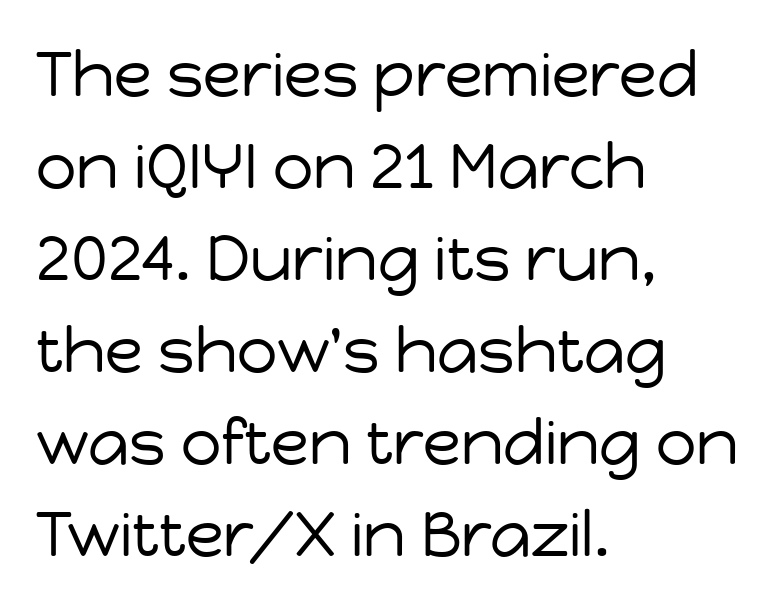
Q: Is the text bold? A: No.
Q: Is the text italic (slanted)? A: No, it is upright.
Q: Is the typeface a serif or a sans-serif typeface? A: Sans-serif.
Q: Is the text underlined? A: No.
Q: How is the paragraph aligned? A: Left-aligned.
Q: Is the spacing between letters normal or unusually wide? A: Normal.
Q: Is the spacing between lines tight, normal or loose? A: Normal.
Q: Width (condensed, normal, or wide)? A: Normal.
Q: Stroke contrast? A: Low.
Q: x-height? A: Medium.
Q: Monospaced? A: No.
